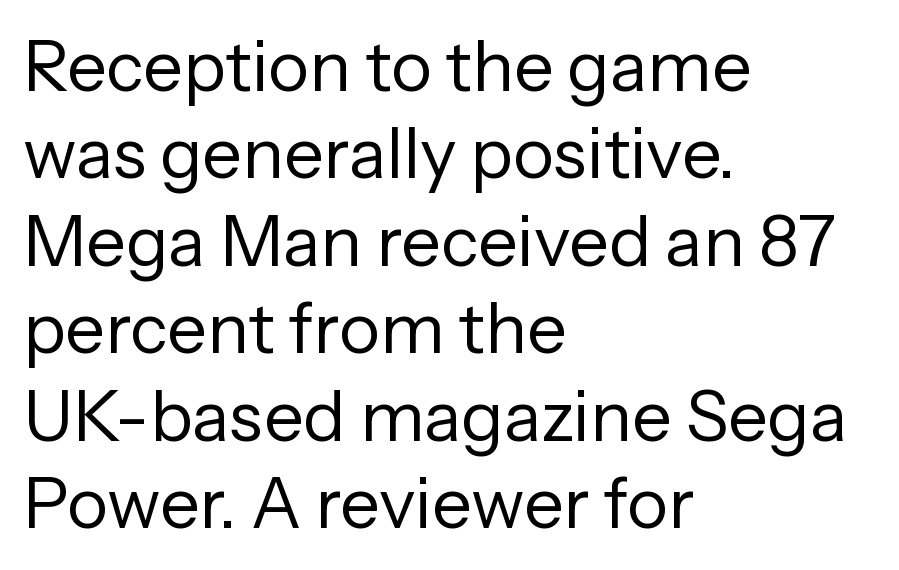
Q: Is the text bold? A: No.
Q: Is the text italic (slanted)? A: No, it is upright.
Q: Is the typeface a serif or a sans-serif typeface? A: Sans-serif.
Q: Is the text underlined? A: No.
Q: How is the paragraph aligned? A: Left-aligned.
Q: Is the spacing between letters normal or unusually wide? A: Normal.
Q: Is the spacing between lines tight, normal or loose? A: Normal.
Q: Width (condensed, normal, or wide)? A: Normal.
Q: Stroke contrast? A: Low.
Q: x-height? A: Medium.
Q: Monospaced? A: No.
